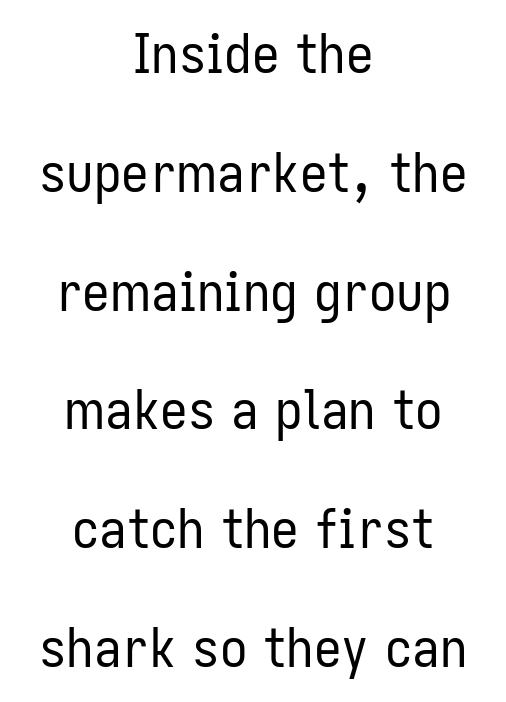
The rendering uses natural spacing where letterforms have individual widths. If you folded the block vertically in half, each line would mirror itself in length. Students, observe: this is what heavily led, spacious text looks like. The letters sit at their default tracking, neither squeezed nor spread. Vertical strokes here are truly vertical.
